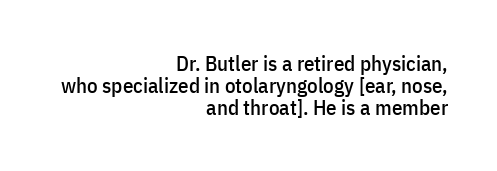
Q: Is the text italic (slanted)? A: No, it is upright.
Q: Is the text underlined? A: No.
Q: How is the paragraph aligned? A: Right-aligned.
Q: Is the spacing between letters normal or unusually wide? A: Normal.
Q: Is the spacing between lines tight, normal or loose? A: Tight.
